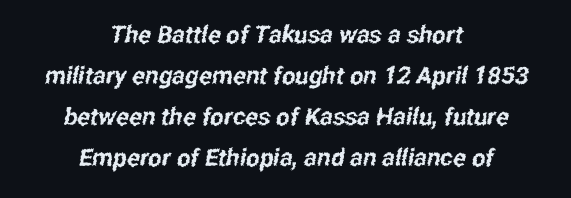
Q: Is the text underlined? A: No.
Q: How is the paragraph aligned? A: Centered.
Q: Is the spacing between letters normal or unusually wide? A: Normal.
